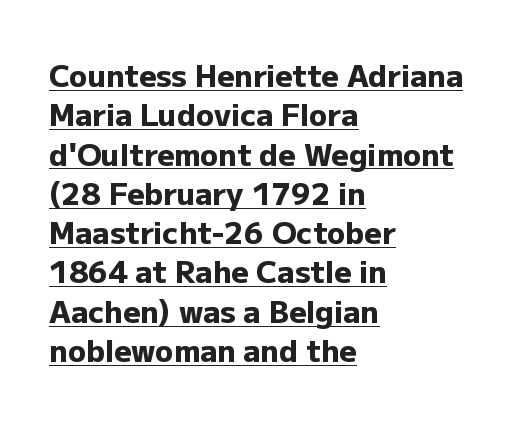
The letters advance in unequal steps, a hallmark of proportional type. In terms of letterspacing, this is plain default setting. Stroke terminals: plain, sans-serif. A dark, heavy texture on the line: the type is bold. The words here are underlined.
